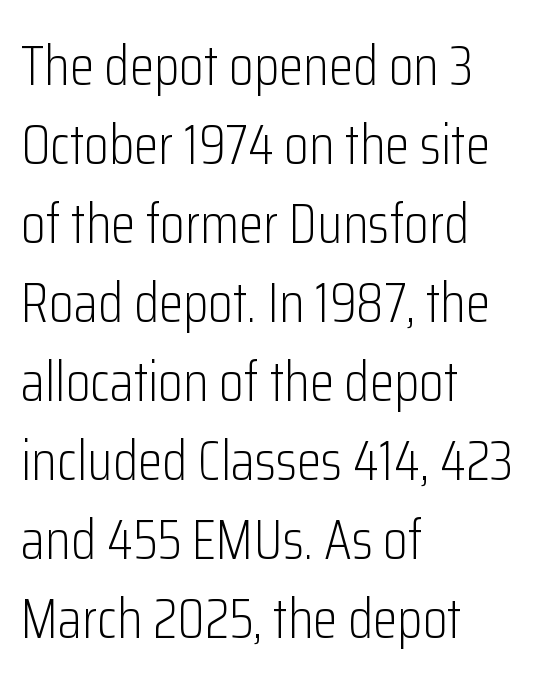
The image shows 56 px light, condensed sans-serif type, upright; set left-aligned, normal line spacing (1.41x), normal letter spacing, not underlined; low stroke contrast and a medium x-height.
